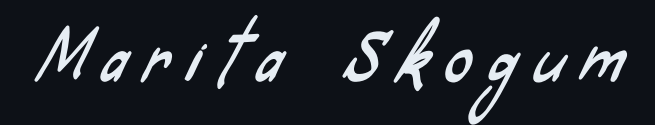
{"serif": "no", "width": "condensed", "stroke_contrast": "low", "x_height": "small", "monospaced": "no", "underline": "no", "letter_spacing": "wide", "letter_spacing_em": 0.26, "glyph_px": 66}
